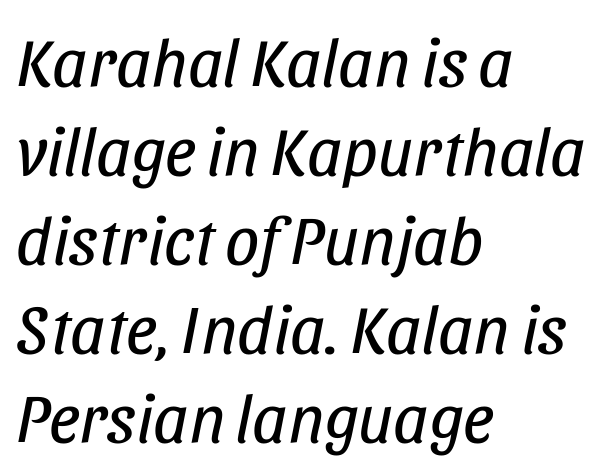
{"italic": "yes", "lean": "right", "slant_degrees": 11, "bold": "no", "weight": "regular", "width": "condensed", "stroke_contrast": "low", "x_height": "large", "monospaced": "no", "underline": "no", "align": "left", "line_spacing": "normal", "line_spacing_ratio": 1.31, "letter_spacing": "normal", "letter_spacing_em": 0.0, "glyph_px": 68}
